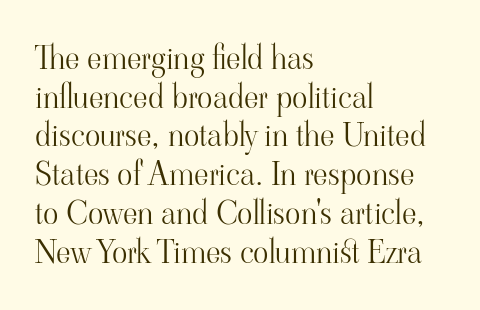
Letters rest on an invisible, unmarked baseline. Note: serifs present on the glyphs. The font sits on the lighter half of the weight spectrum, regular included. These lines are rendered in a variable-pitch font. Honestly, the letter spacing is just normal — you wouldn't notice it. Does the lettering tilt? It doesn't — this is upright.
